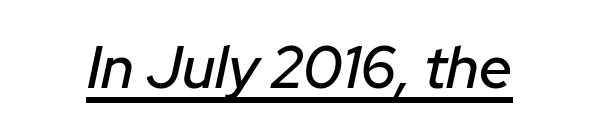
{"italic": "yes", "lean": "right", "slant_degrees": 12, "width": "normal", "stroke_contrast": "low", "x_height": "medium", "monospaced": "no", "underline": "yes", "letter_spacing": "normal", "letter_spacing_em": 0.0, "glyph_px": 59}
